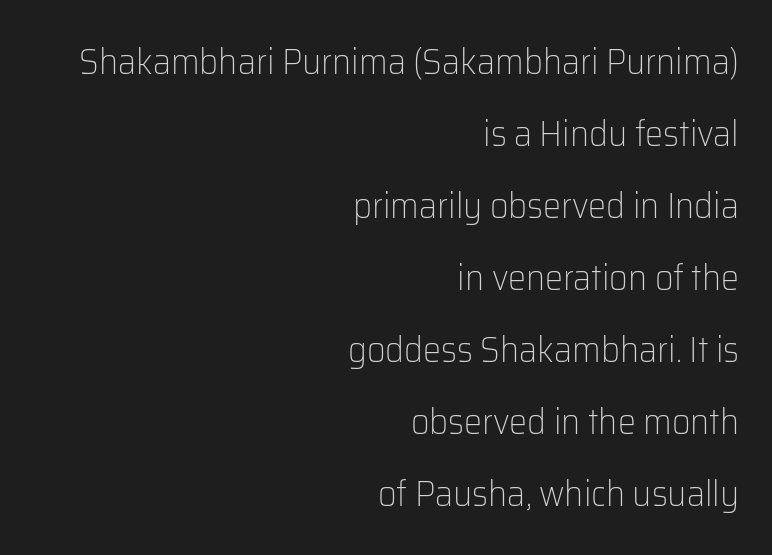
Students, note that the glyphs here touch the page at normal intervals. Letters have the restrained weight of plain body copy at most. Is this a fixed-width face? No — the glyphs have proportional, varying widths. Nope, not italic — everything's standing straight.
